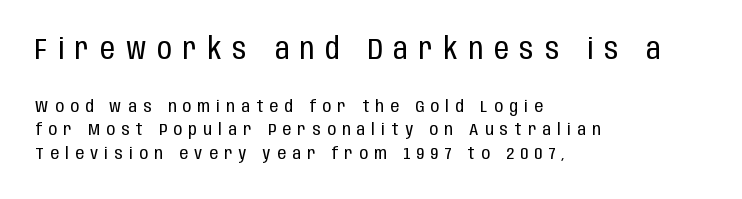
Q: Is the text bold? A: No.
Q: Is the text italic (slanted)? A: No, it is upright.
Q: Is the typeface a serif or a sans-serif typeface? A: Sans-serif.
Q: Is the text underlined? A: No.
Q: How is the paragraph aligned? A: Left-aligned.
Q: Is the spacing between letters normal or unusually wide? A: Unusually wide.
Q: Is the spacing between lines tight, normal or loose? A: Normal.
Q: Which block of text is set in a larger size, the first (top) or the second (bottom)? A: The first (top) one.
Q: Width (condensed, normal, or wide)? A: Condensed.
Q: Stroke contrast? A: Low.
Q: x-height? A: Large.
Q: Monospaced? A: No.
